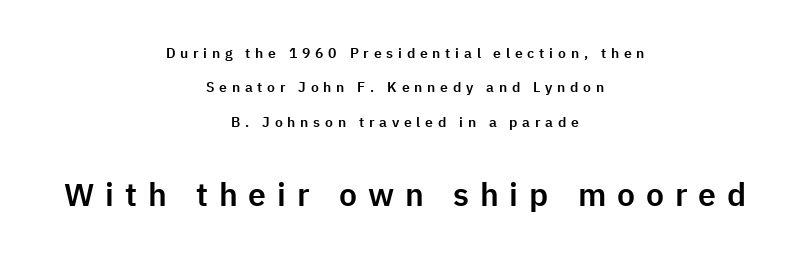
The image shows 32 px sans-serif type, upright; set centered, loose line spacing (2.45x), unusually wide letter spacing (+0.34 em), not underlined; the second (bottom) block is 2.29x larger; low stroke contrast and a medium x-height.
